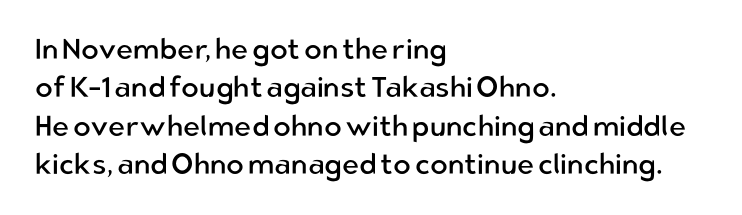
{"serif": "no", "italic": "no", "bold": "no", "weight": "regular", "width": "normal", "stroke_contrast": "low", "x_height": "medium", "monospaced": "no", "underline": "no", "align": "left", "line_spacing": "normal", "line_spacing_ratio": 1.32, "letter_spacing": "normal", "letter_spacing_em": 0.0, "glyph_px": 29}
